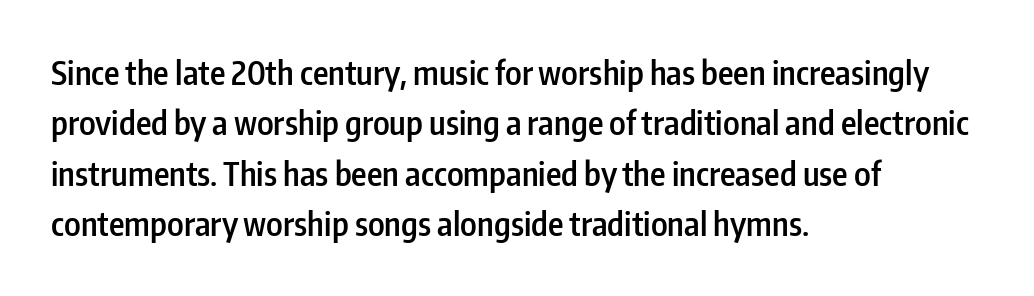
{"serif": "no", "italic": "no", "bold": "semi", "weight": "semibold", "width": "condensed", "stroke_contrast": "low", "x_height": "medium", "monospaced": "no", "underline": "no", "align": "left", "line_spacing": "normal", "line_spacing_ratio": 1.53, "letter_spacing": "normal", "letter_spacing_em": 0.0, "glyph_px": 33}
